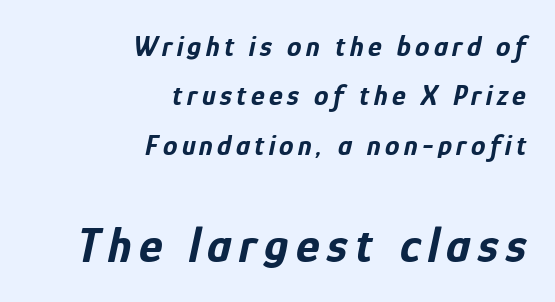
{"italic": "yes", "lean": "right", "slant_degrees": 12, "bold": "yes", "weight": "bold", "width": "condensed", "stroke_contrast": "low", "x_height": "medium", "monospaced": "no", "underline": "no", "align": "right", "line_spacing": "normal", "line_spacing_ratio": 1.7, "larger_block": "second", "size_ratio": 1.72, "glyph_px": 50}
